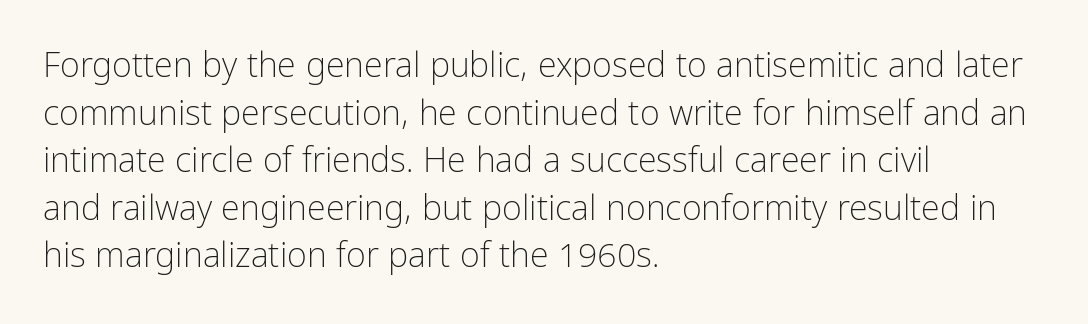
{"serif": "no", "italic": "no", "bold": "no", "weight": "light", "width": "condensed", "stroke_contrast": "low", "x_height": "medium", "monospaced": "no", "underline": "no", "align": "left", "line_spacing": "normal", "line_spacing_ratio": 1.4, "letter_spacing": "normal", "letter_spacing_em": 0.0, "glyph_px": 34}
